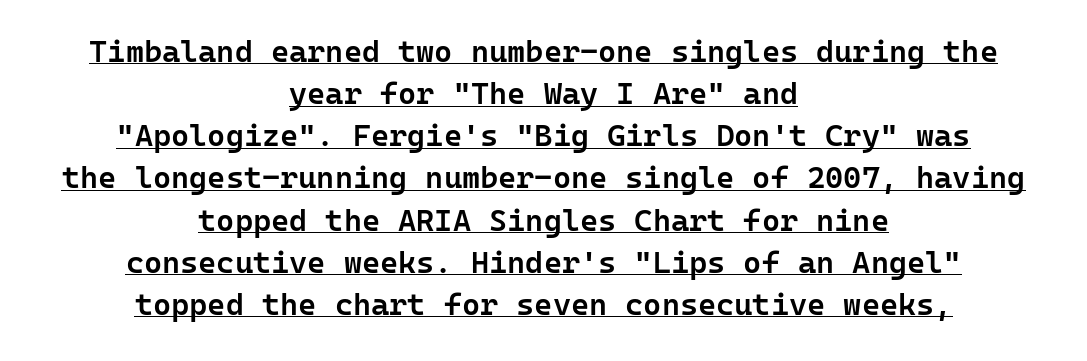
The image shows 31 px semibold sans-serif type, upright, monospaced; set centered, normal line spacing (1.36x), normal letter spacing, underlined; low stroke contrast and a medium x-height.
